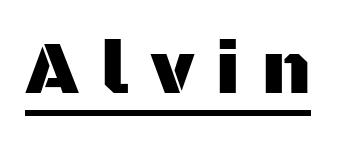
Q: Is the text italic (slanted)? A: No, it is upright.
Q: Is the typeface a serif or a sans-serif typeface? A: Sans-serif.
Q: Is the text underlined? A: Yes.
Q: Is the spacing between letters normal or unusually wide? A: Unusually wide.
Q: Width (condensed, normal, or wide)? A: Normal.
Q: Stroke contrast? A: Medium.
Q: x-height? A: Large.
Q: Monospaced? A: No.
